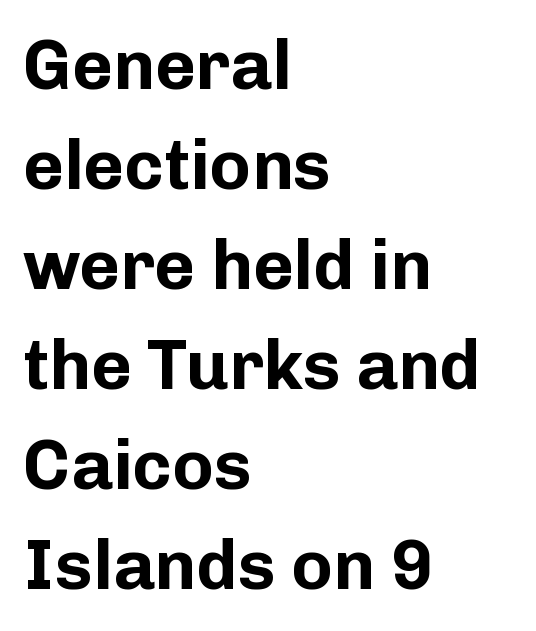
Q: Is the text bold? A: Yes.
Q: Is the text italic (slanted)? A: No, it is upright.
Q: Is the typeface a serif or a sans-serif typeface? A: Sans-serif.
Q: Is the text underlined? A: No.
Q: How is the paragraph aligned? A: Left-aligned.
Q: Is the spacing between letters normal or unusually wide? A: Normal.
Q: Is the spacing between lines tight, normal or loose? A: Normal.
Q: Width (condensed, normal, or wide)? A: Normal.
Q: Stroke contrast? A: Low.
Q: x-height? A: Medium.
Q: Monospaced? A: No.
